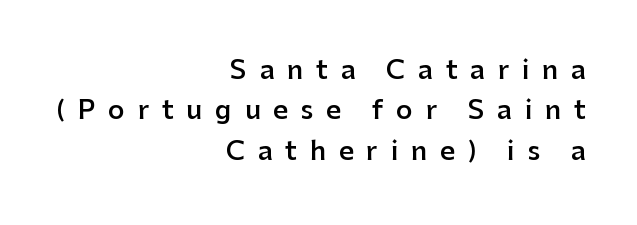
The image shows 26 px text type, upright; set right-aligned, normal line spacing (1.55x), unusually wide letter spacing (+0.49 em), not underlined.
